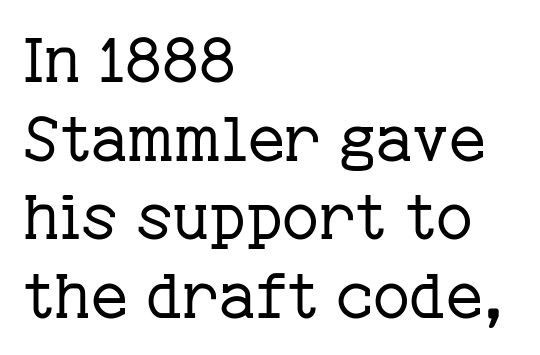
Q: Is the text bold? A: No.
Q: Is the text italic (slanted)? A: No, it is upright.
Q: Is the typeface a serif or a sans-serif typeface? A: Serif.
Q: Is the text underlined? A: No.
Q: How is the paragraph aligned? A: Left-aligned.
Q: Is the spacing between letters normal or unusually wide? A: Normal.
Q: Is the spacing between lines tight, normal or loose? A: Normal.
Q: Width (condensed, normal, or wide)? A: Normal.
Q: Stroke contrast? A: Low.
Q: x-height? A: Medium.
Q: Monospaced? A: No.
